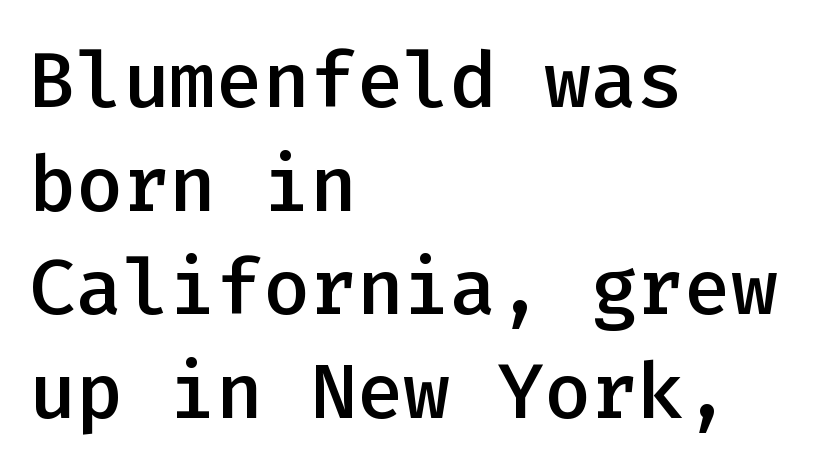
{"serif": "no", "italic": "no", "bold": "semi", "weight": "semibold", "width": "normal", "stroke_contrast": "low", "x_height": "medium", "monospaced": "yes", "underline": "no", "align": "left", "line_spacing": "normal", "line_spacing_ratio": 1.33, "letter_spacing": "normal", "letter_spacing_em": 0.0, "glyph_px": 78}
